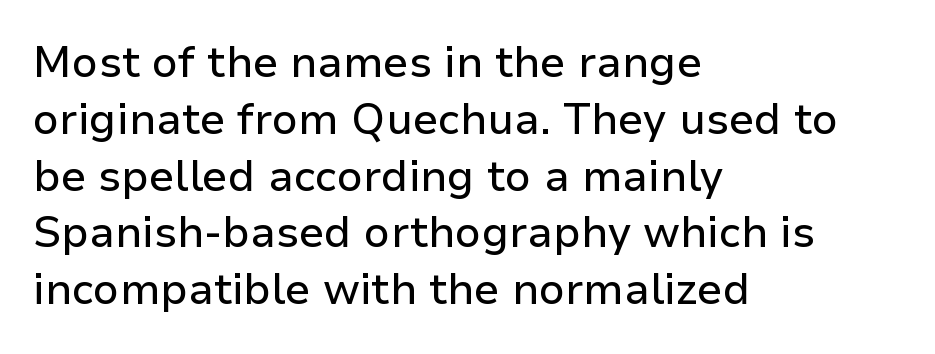
{"serif": "no", "italic": "no", "width": "normal", "stroke_contrast": "low", "x_height": "medium", "monospaced": "no", "underline": "no", "align": "left", "line_spacing": "normal", "line_spacing_ratio": 1.32, "letter_spacing": "normal", "letter_spacing_em": 0.0, "glyph_px": 43}
